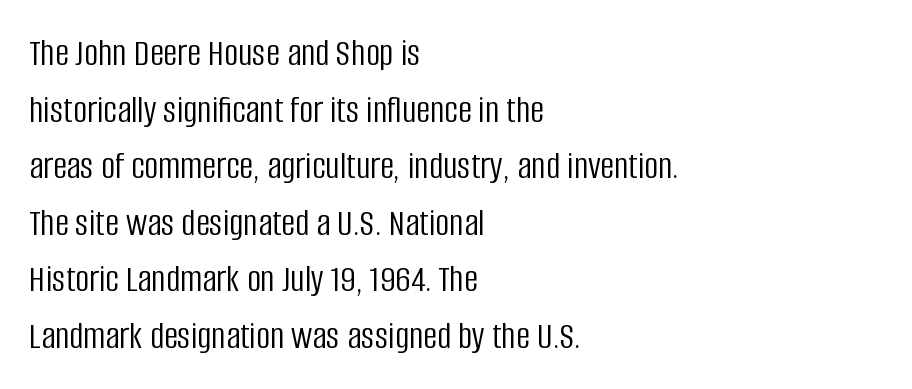
Q: Is the text bold? A: No.
Q: Is the text italic (slanted)? A: No, it is upright.
Q: Is the typeface a serif or a sans-serif typeface? A: Sans-serif.
Q: Is the text underlined? A: No.
Q: How is the paragraph aligned? A: Left-aligned.
Q: Is the spacing between letters normal or unusually wide? A: Normal.
Q: Is the spacing between lines tight, normal or loose? A: Normal.
Q: Width (condensed, normal, or wide)? A: Condensed.
Q: Stroke contrast? A: Low.
Q: x-height? A: Large.
Q: Monospaced? A: No.
